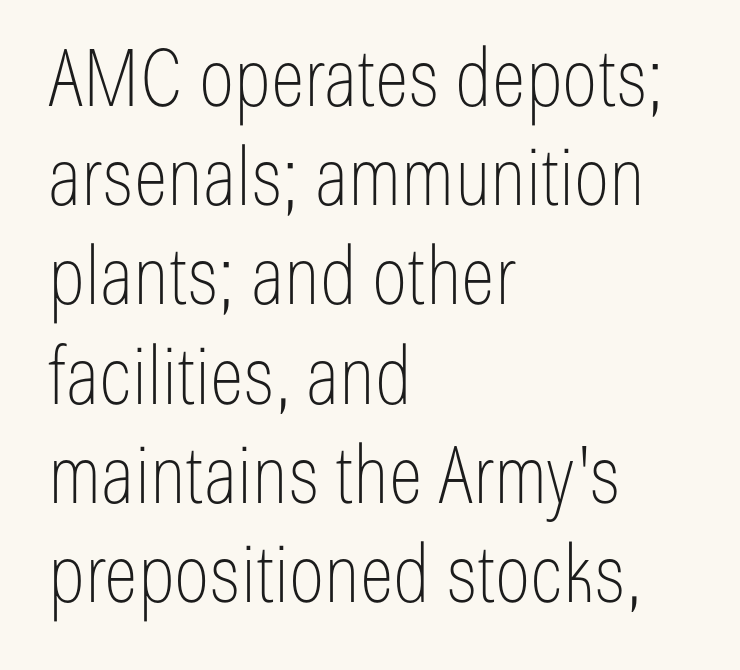
The image shows 80 px thin, condensed sans-serif type, upright; set left-aligned, line spacing 1.24x, normal letter spacing, not underlined; low stroke contrast and a medium x-height.
